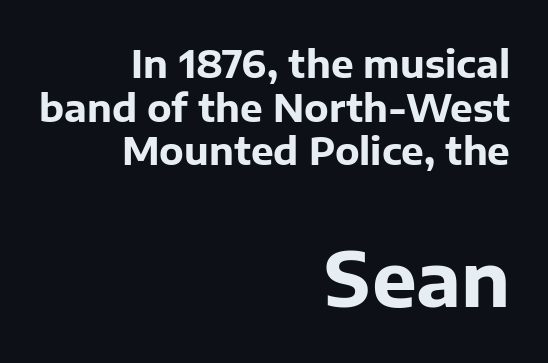
I'd describe the lettering as bold — thick and assertive. Is there much room between lines? No — they nearly touch. Note the varied advance widths — an 'i' is clearly narrower than an 'm'. This is sans-serif lettering, the kind often seen on screens and signage. Type without underlining.
